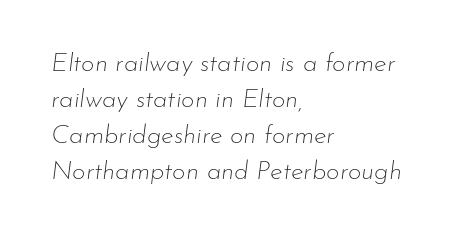
Q: Is the text bold? A: No.
Q: Is the text italic (slanted)? A: Yes, it leans right by about 7 degrees.
Q: Is the text underlined? A: No.
Q: How is the paragraph aligned? A: Left-aligned.
Q: Is the spacing between letters normal or unusually wide? A: Normal.
Q: Is the spacing between lines tight, normal or loose? A: Normal.
